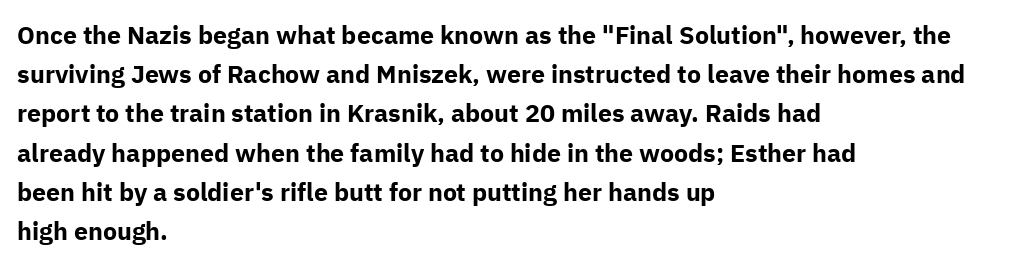
Q: Is the text bold? A: Yes.
Q: Is the text italic (slanted)? A: No, it is upright.
Q: Is the text underlined? A: No.
Q: How is the paragraph aligned? A: Left-aligned.
Q: Is the spacing between letters normal or unusually wide? A: Normal.
Q: Is the spacing between lines tight, normal or loose? A: Normal.
